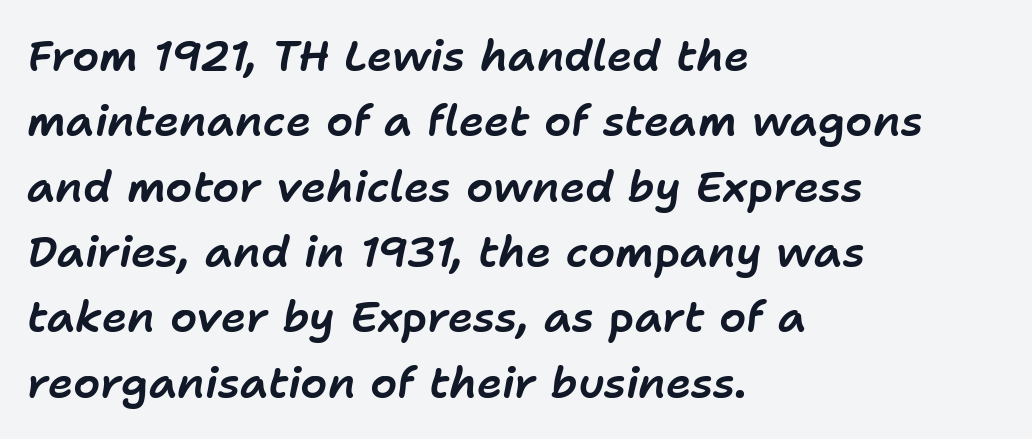
The paragraph has a hard left edge and a soft right edge. Do the characters align in a grid? No, the font is proportional. Letter spacing: default. If you drew a line through each stem, it would be angled. The baseline area is clear. Vertical spacing — default.
